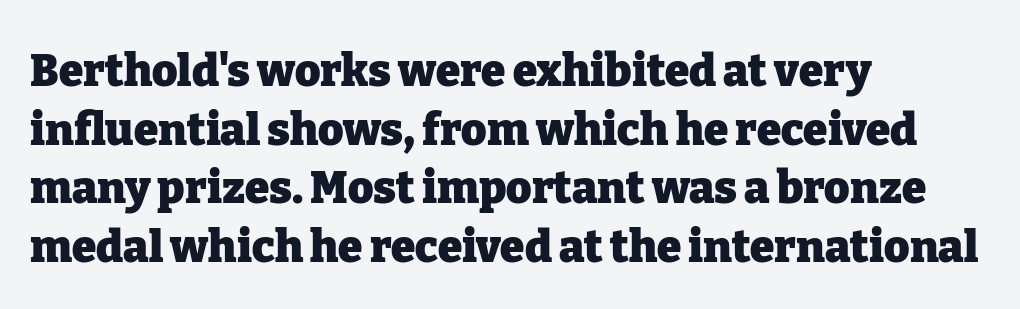
The typesetter chose a ragged-right arrangement here. You can tell from the footed stems that serif type was used. Honestly, there is no underline to notice here at all. This rendering leaves character spacing at its baseline value.
